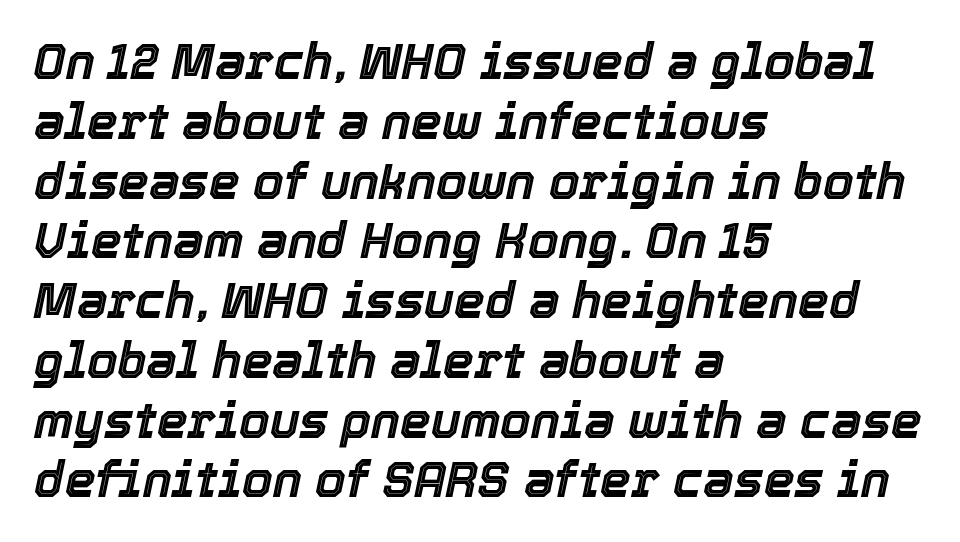
The image shows 49 px text type, italic (leaning right); set left-aligned, line spacing 1.22x, normal letter spacing, not underlined; a medium x-height.
